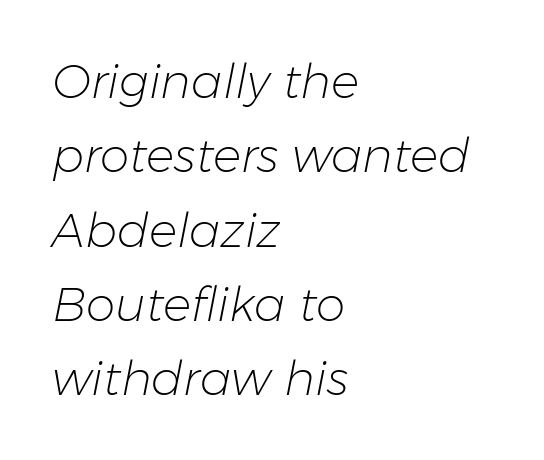
The rendering uses natural spacing where letterforms have individual widths. Observe the lean: these are italic letterforms. Underlining? Definitely not there. Caption: face not bold, strokes unweighted. There is no visible air inserted between adjacent glyphs.
